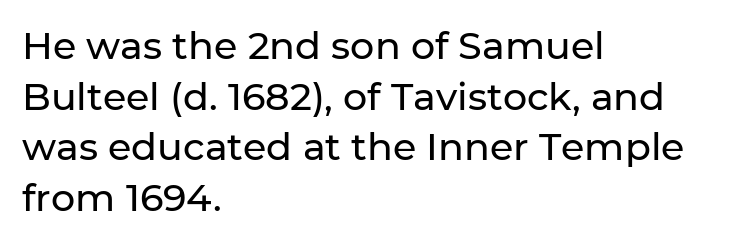
The image shows 38 px sans-serif type, upright; set left-aligned, normal line spacing (1.33x), normal letter spacing, not underlined; low stroke contrast and a medium x-height.
